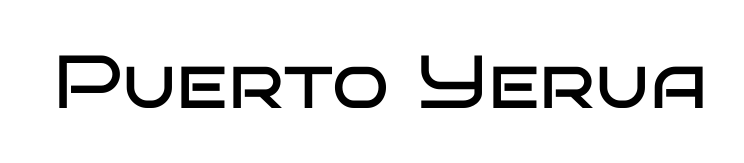
Q: Is the text bold? A: No.
Q: Is the text italic (slanted)? A: No, it is upright.
Q: Is the typeface a serif or a sans-serif typeface? A: Sans-serif.
Q: Is the text underlined? A: No.
Q: Is the spacing between letters normal or unusually wide? A: Normal.
Q: Width (condensed, normal, or wide)? A: Wide.
Q: Stroke contrast? A: Low.
Q: x-height? A: Large.
Q: Monospaced? A: No.
